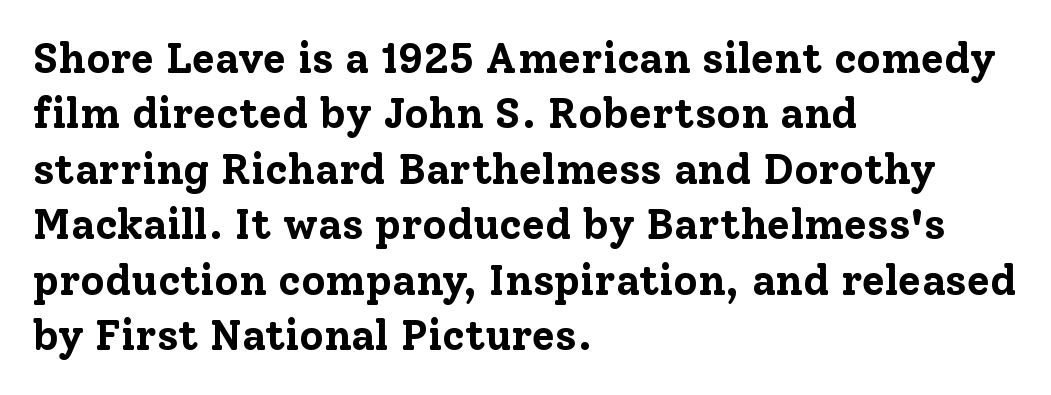
Q: Is the text bold? A: Yes.
Q: Is the text italic (slanted)? A: No, it is upright.
Q: Is the typeface a serif or a sans-serif typeface? A: Serif.
Q: Is the text underlined? A: No.
Q: How is the paragraph aligned? A: Left-aligned.
Q: Is the spacing between letters normal or unusually wide? A: Normal.
Q: Is the spacing between lines tight, normal or loose? A: Normal.
Q: Width (condensed, normal, or wide)? A: Normal.
Q: Stroke contrast? A: Low.
Q: x-height? A: Medium.
Q: Monospaced? A: No.
